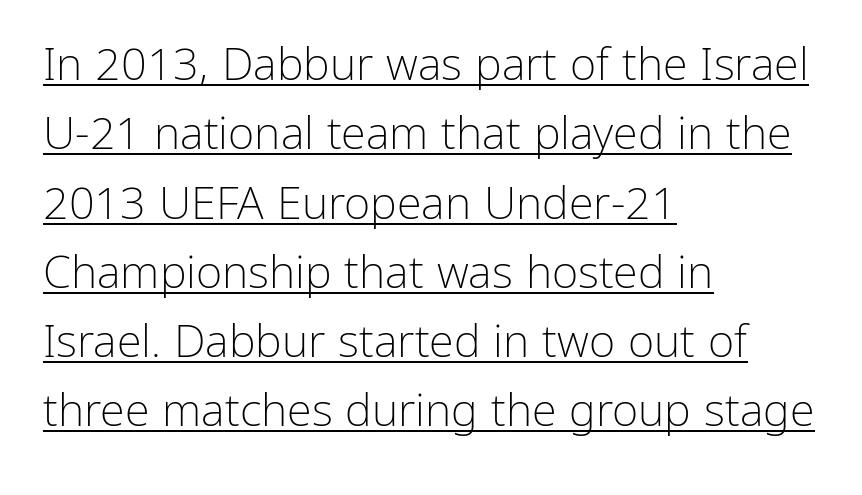
Check where the strokes stop: nothing finishes them off — pure sans. The vertical gap from one line to the next is medium. Looks like regular typesetting: each glyph gets only the width it needs. A classic flush-left, rag-right setting is used for this passage. Caption: face not bold, strokes unweighted.
